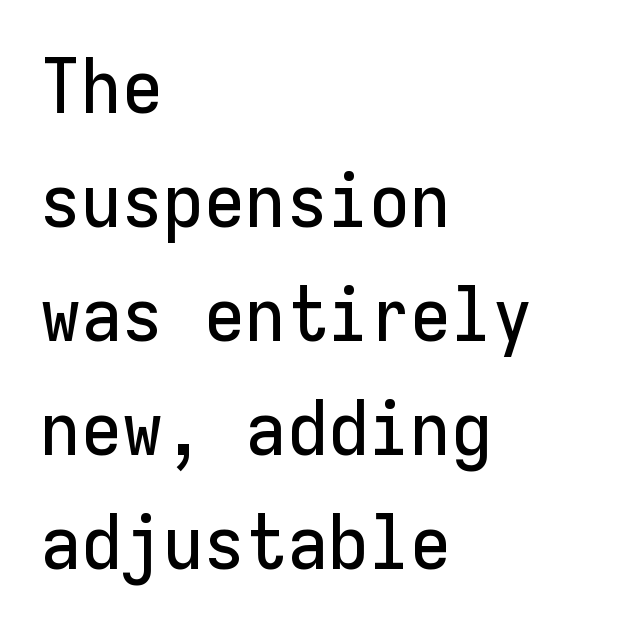
Whoever set this chose a conventional vertical rhythm. To sum up the face: it is a sans, with no serifs. Reading down the block, your eye returns to a fixed left position each line. Words appear dense and cohesive because spacing is normal. Unlike italic type, these characters show no tilt at all.
